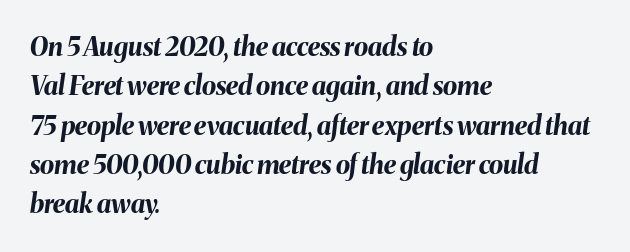
The image shows 26 px bold type, italic (leaning right); set left-aligned, normal line spacing (1.51x), normal letter spacing, not underlined.
